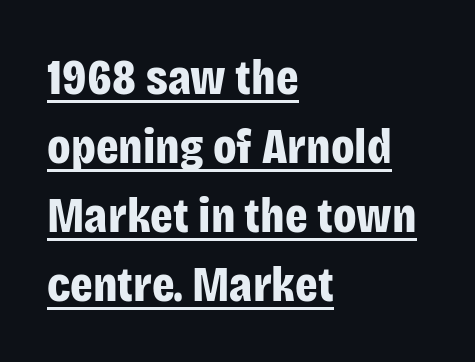
Q: Is the text bold? A: Yes.
Q: Is the text italic (slanted)? A: No, it is upright.
Q: Is the typeface a serif or a sans-serif typeface? A: Sans-serif.
Q: Is the text underlined? A: Yes.
Q: How is the paragraph aligned? A: Left-aligned.
Q: Is the spacing between letters normal or unusually wide? A: Normal.
Q: Is the spacing between lines tight, normal or loose? A: Normal.
Q: Width (condensed, normal, or wide)? A: Condensed.
Q: Stroke contrast? A: Low.
Q: x-height? A: Large.
Q: Monospaced? A: No.
